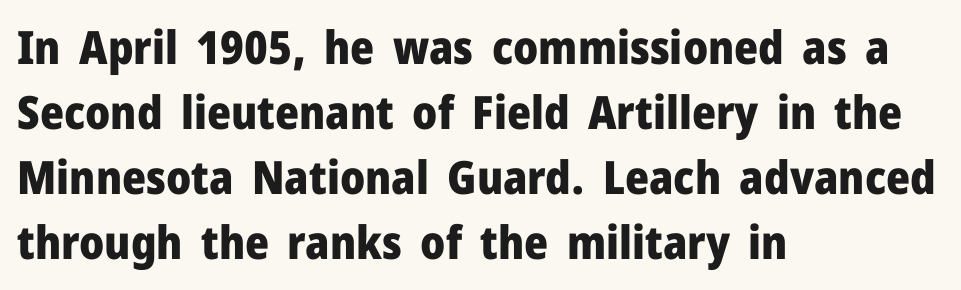
Q: Is the text bold? A: Yes.
Q: Is the text italic (slanted)? A: No, it is upright.
Q: Is the typeface a serif or a sans-serif typeface? A: Sans-serif.
Q: Is the text underlined? A: No.
Q: How is the paragraph aligned? A: Left-aligned.
Q: Is the spacing between letters normal or unusually wide? A: Normal.
Q: Is the spacing between lines tight, normal or loose? A: Normal.
Q: Width (condensed, normal, or wide)? A: Normal.
Q: Stroke contrast? A: Low.
Q: x-height? A: Medium.
Q: Monospaced? A: No.
